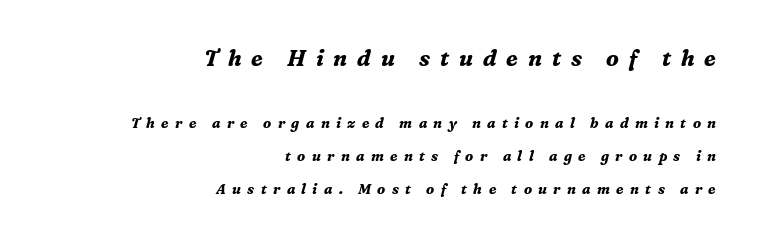
These lines have a slow, spaced-out rhythm from letter to letter. Scale decreases going downward across the two blocks. The font's italic variant was chosen for this text. One glance says open: line gaps are wider than usual. Notice how the passage keeps a crisp vertical edge on the right only.
